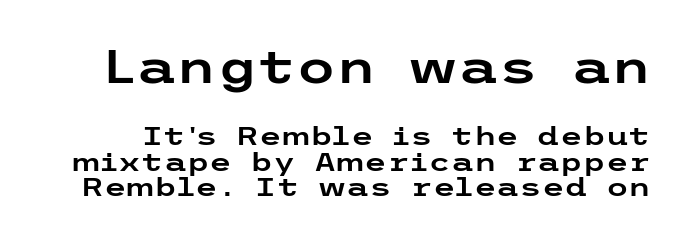
Q: Is the text italic (slanted)? A: No, it is upright.
Q: Is the typeface a serif or a sans-serif typeface? A: Sans-serif.
Q: Is the text underlined? A: No.
Q: Is the spacing between letters normal or unusually wide? A: Normal.
Q: Is the spacing between lines tight, normal or loose? A: Tight.
Q: Which block of text is set in a larger size, the first (top) or the second (bottom)? A: The first (top) one.
Q: Width (condensed, normal, or wide)? A: Wide.
Q: Stroke contrast? A: Low.
Q: x-height? A: Medium.
